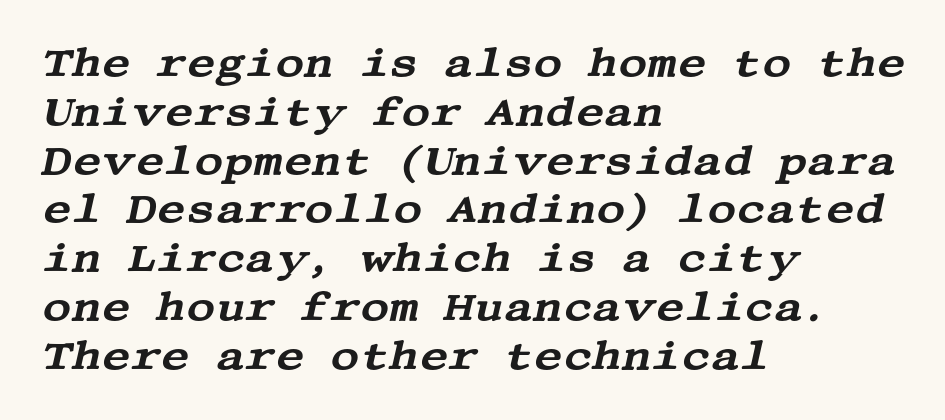
The image shows 40 px wide serif type, italic (leaning right); set left-aligned, line spacing 1.22x, normal letter spacing, not underlined; medium stroke contrast and a large x-height.
